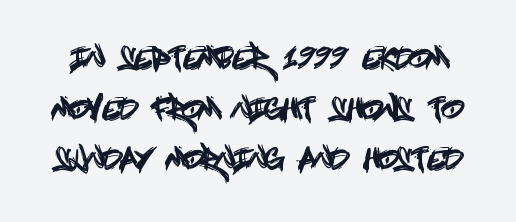
Q: Is the text italic (slanted)? A: Yes.
Q: Is the typeface a serif or a sans-serif typeface? A: Sans-serif.
Q: Is the text underlined? A: No.
Q: Is the spacing between letters normal or unusually wide? A: Normal.
Q: Width (condensed, normal, or wide)? A: Condensed.
Q: x-height? A: Large.
